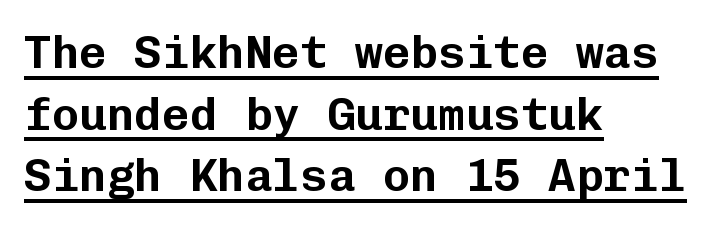
The image shows 46 px sans-serif type, upright, monospaced; set left-aligned, normal line spacing (1.34x), normal letter spacing, underlined; low stroke contrast and a medium x-height.
